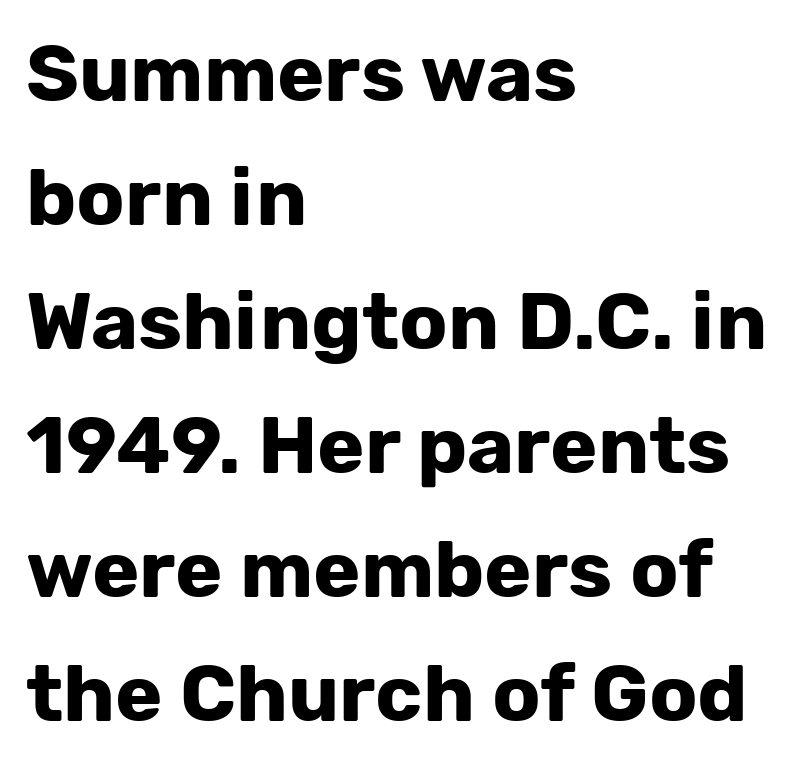
The image shows 80 px bold sans-serif type, upright; set left-aligned, normal line spacing (1.55x), normal letter spacing, not underlined; low stroke contrast and a medium x-height.
